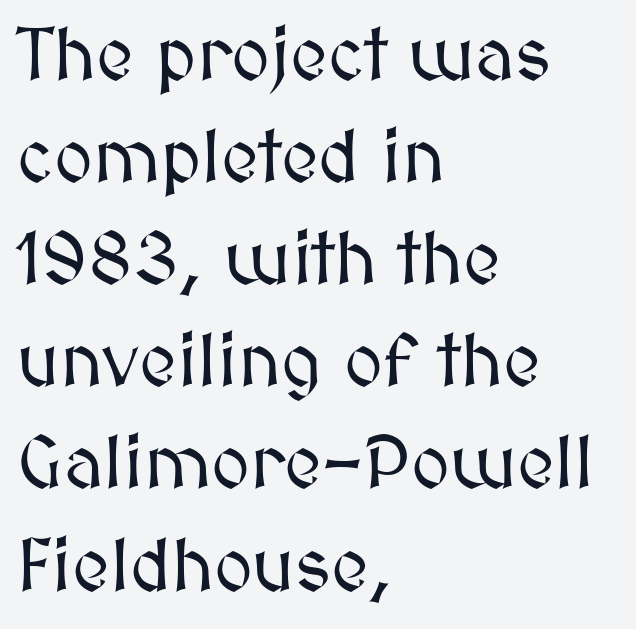
If you measured baseline to baseline, you'd find a middling distance. The space directly below the letters is spotless. All the whitespace from short lines collects on the right. Characters follow at the spacing the type designer built in. The passage shown is typed in a proportional face where columns would drift.
